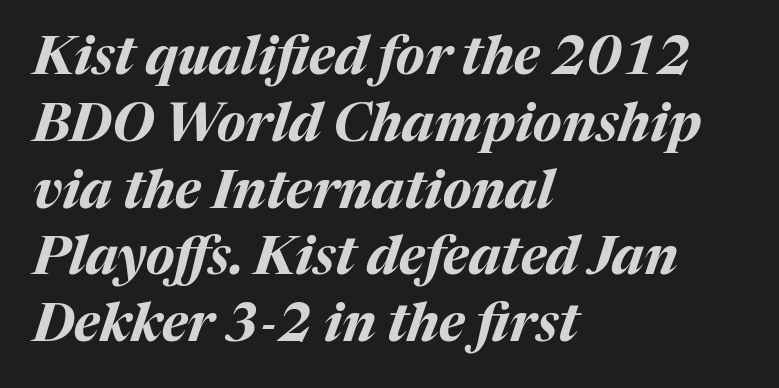
{"italic": "yes", "lean": "right", "slant_degrees": 17, "bold": "yes", "weight": "bold", "width": "normal", "stroke_contrast": "medium", "x_height": "medium", "monospaced": "no", "underline": "no", "align": "left", "line_spacing": "normal", "line_spacing_ratio": 1.26, "letter_spacing": "normal", "letter_spacing_em": 0.0, "glyph_px": 53}
